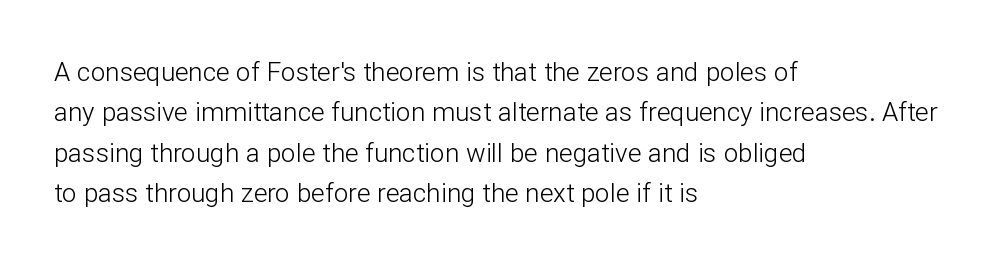
The image shows 26 px text type, upright; set left-aligned, normal line spacing (1.55x), normal letter spacing, not underlined.
